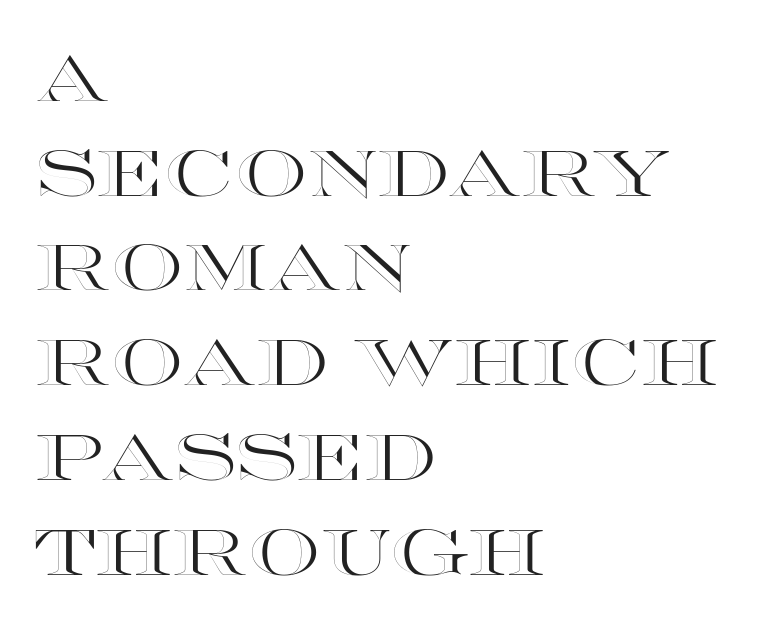
The image shows 64 px wide type, upright; set left-aligned, normal line spacing (1.48x), normal letter spacing, not underlined; a large x-height.
